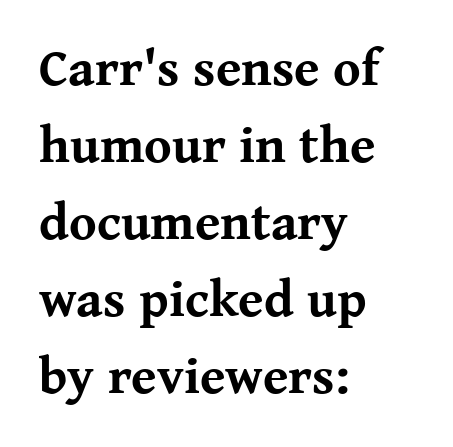
The leading is moderate, giving the passage an even texture. The rendering anchors every line to the left-hand side. The glyphs have the mass of a bold cut. Default kerning and tracking; the words read as compact shapes. Serif or sans? Serif — the stroke terminals have little feet. A typesetter would call this proportional, since set widths differ per character.
